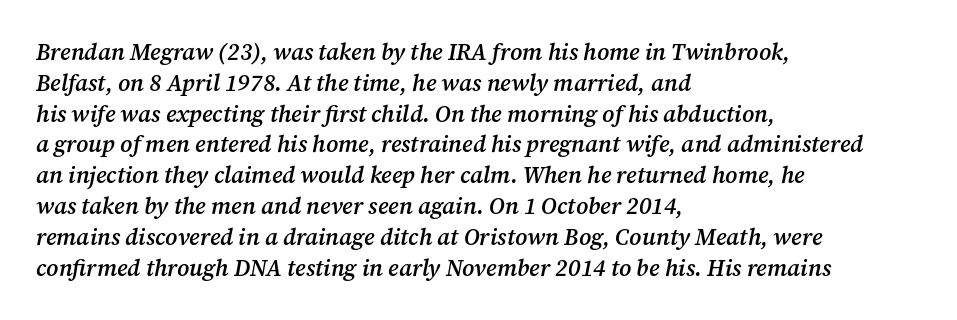
The image shows 23 px text type, italic (leaning right); set left-aligned, normal line spacing (1.34x), normal letter spacing, not underlined.
